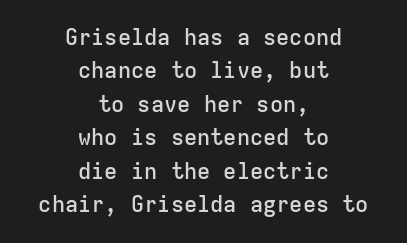
The image shows 22 px text type, upright; set centered, normal line spacing (1.52x), normal letter spacing, not underlined.
